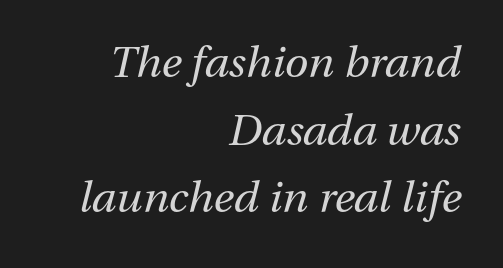
The image shows 43 px regular-weight type, italic (leaning right); set right-aligned, normal line spacing (1.57x), normal letter spacing, not underlined; medium stroke contrast and a medium x-height.
